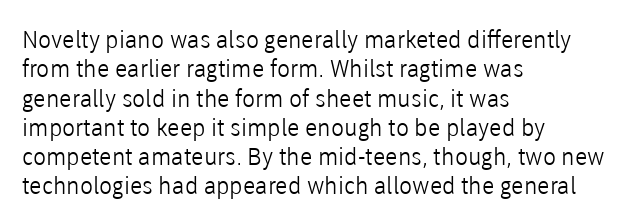
Q: Is the text bold? A: No.
Q: Is the text italic (slanted)? A: No, it is upright.
Q: Is the text underlined? A: No.
Q: How is the paragraph aligned? A: Left-aligned.
Q: Is the spacing between letters normal or unusually wide? A: Normal.
